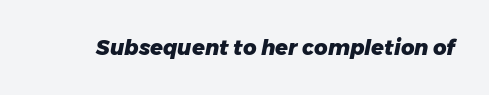
Q: Is the text bold? A: Yes.
Q: Is the text italic (slanted)? A: Yes, it leans right by about 11 degrees.
Q: Is the text underlined? A: No.
Q: Is the spacing between letters normal or unusually wide? A: Normal.
